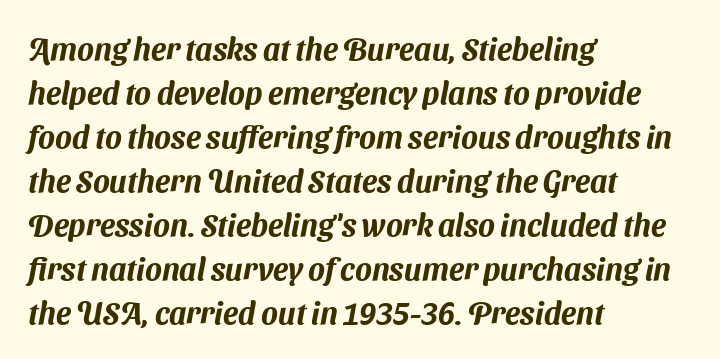
Q: Is the typeface a serif or a sans-serif typeface? A: Sans-serif.
Q: Is the text underlined? A: No.
Q: How is the paragraph aligned? A: Left-aligned.
Q: Is the spacing between letters normal or unusually wide? A: Normal.
Q: Is the spacing between lines tight, normal or loose? A: Normal.
Q: Width (condensed, normal, or wide)? A: Normal.
Q: Stroke contrast? A: Medium.
Q: x-height? A: Medium.
Q: Monospaced? A: No.
